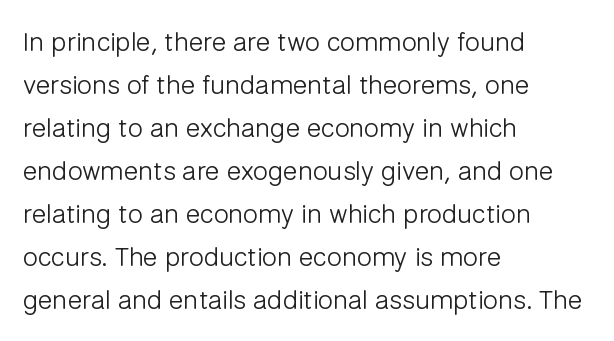
Line beginnings align vertically; line endings do not. Quick note: not italic, upright. No chunkiness to these letters — they're not bold. Default kerning and tracking; the words read as compact shapes.
